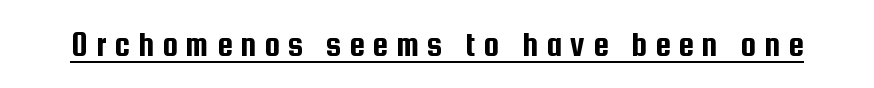
Grotesque or geometric, the face here clearly has no serifs. The type sits square on the baseline with zero lean. The face used here appears with an underline applied. Between one letter and the next there's a generous, obvious gap.
